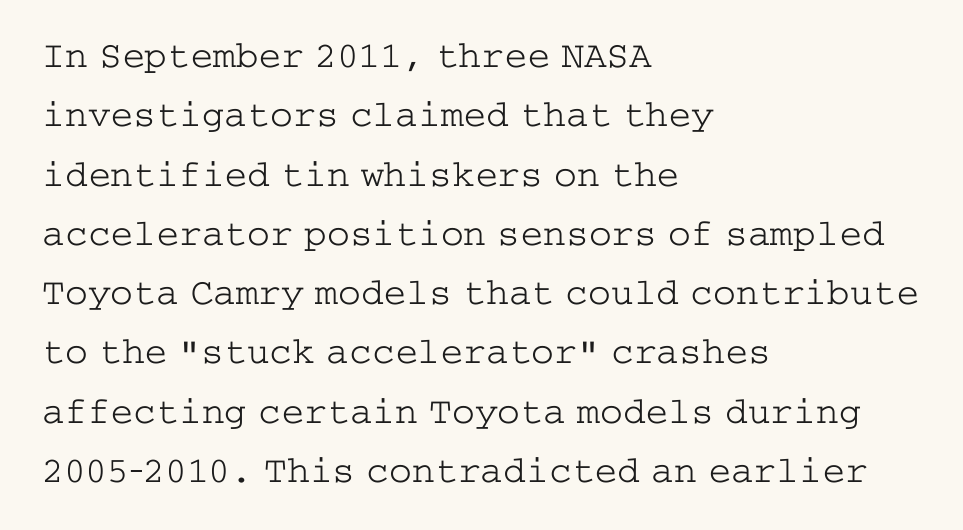
{"serif": "yes", "italic": "no", "bold": "no", "weight": "light", "width": "wide", "stroke_contrast": "low", "x_height": "medium", "underline": "no", "align": "left", "line_spacing": "normal", "line_spacing_ratio": 1.56, "letter_spacing": "normal", "letter_spacing_em": 0.0, "glyph_px": 38}
